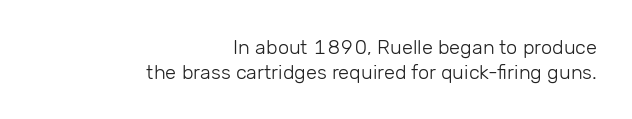
The image shows 20 px text type, upright; set right-aligned, line spacing 1.23x, normal letter spacing, not underlined.
